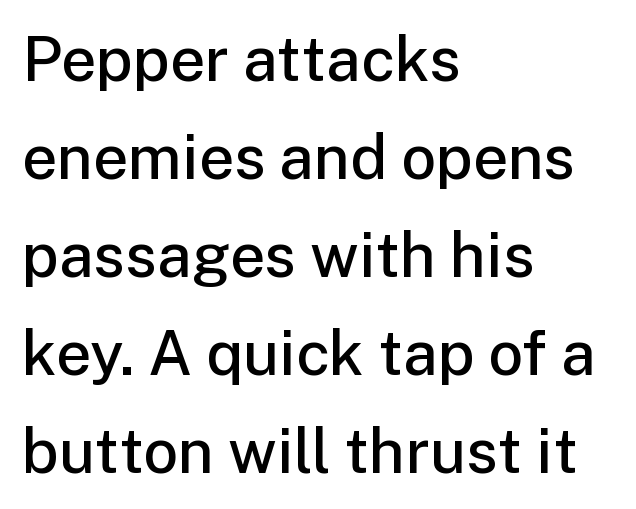
No italicization has been applied; the sample stays upright. Does the copy run flush right? No — it runs flush left. These lines carry some extra weight — a demibold, not a full bold. Each word holds together tightly as a unit, with standard inter-letter gaps. In terms of letterform style, serifs are entirely absent. Check under the words: just untouched page.
